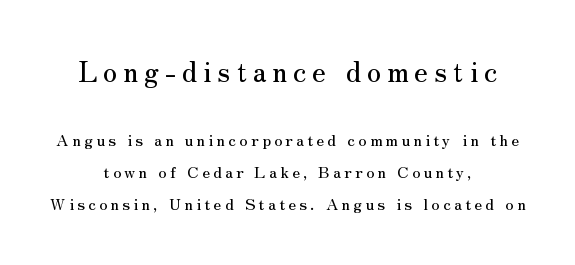
Q: Is the text italic (slanted)? A: No, it is upright.
Q: Is the typeface a serif or a sans-serif typeface? A: Serif.
Q: Is the text underlined? A: No.
Q: How is the paragraph aligned? A: Centered.
Q: Is the spacing between letters normal or unusually wide? A: Unusually wide.
Q: Is the spacing between lines tight, normal or loose? A: Loose.
Q: Which block of text is set in a larger size, the first (top) or the second (bottom)? A: The first (top) one.
Q: Width (condensed, normal, or wide)? A: Normal.
Q: Stroke contrast? A: Medium.
Q: x-height? A: Small.
Q: Monospaced? A: No.
